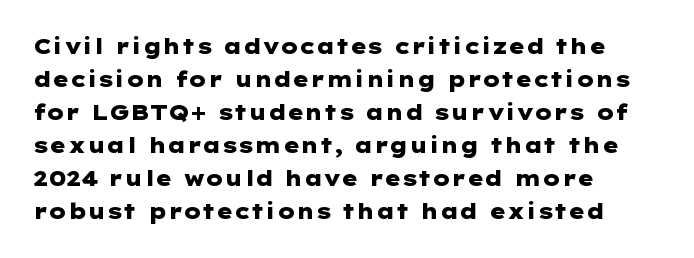
Q: Is the text bold? A: Yes.
Q: Is the text italic (slanted)? A: No, it is upright.
Q: Is the text underlined? A: No.
Q: How is the paragraph aligned? A: Left-aligned.
Q: Is the spacing between letters normal or unusually wide? A: Normal.
Q: Is the spacing between lines tight, normal or loose? A: Normal.
